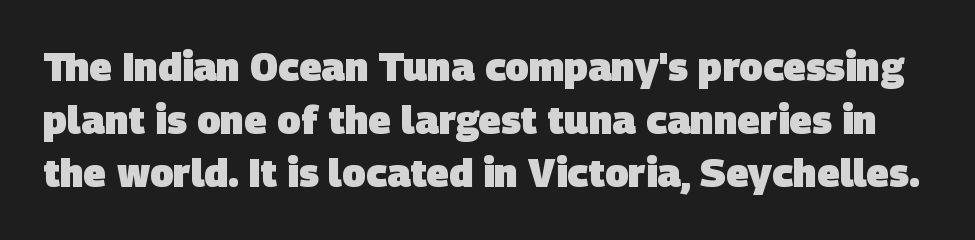
{"serif": "no", "bold": "yes", "weight": "heavy", "width": "normal", "stroke_contrast": "low", "x_height": "large", "monospaced": "no", "underline": "no", "line_spacing": "normal", "line_spacing_ratio": 1.36, "letter_spacing": "normal", "letter_spacing_em": 0.0, "glyph_px": 39}
